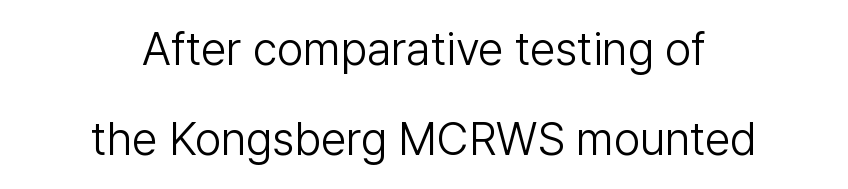
{"serif": "no", "italic": "no", "bold": "no", "weight": "light", "width": "normal", "stroke_contrast": "low", "x_height": "medium", "monospaced": "no", "underline": "no", "align": "center", "line_spacing": "loose", "line_spacing_ratio": 1.96, "letter_spacing": "normal", "letter_spacing_em": 0.0, "glyph_px": 46}
